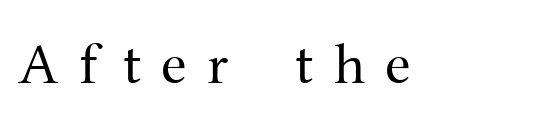
Q: Is the text bold? A: No.
Q: Is the text italic (slanted)? A: No, it is upright.
Q: Is the typeface a serif or a sans-serif typeface? A: Serif.
Q: Is the text underlined? A: No.
Q: Is the spacing between letters normal or unusually wide? A: Unusually wide.
Q: Width (condensed, normal, or wide)? A: Normal.
Q: Stroke contrast? A: Medium.
Q: x-height? A: Medium.
Q: Monospaced? A: No.
